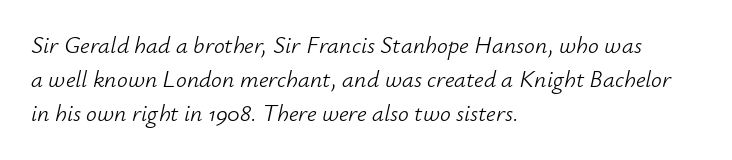
The image shows 24 px text type, italic (leaning right); set left-aligned, normal line spacing (1.42x), normal letter spacing, not underlined.
